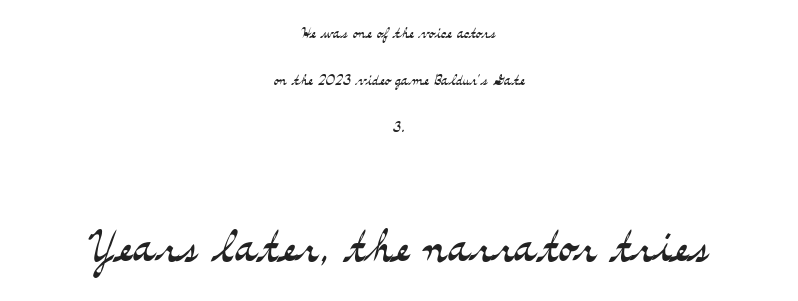
Does the type have serifs? Yes, each stem ends in a small foot. The whitespace from short lines is split evenly between both sides. Honestly, the rows look like they've been pulled way apart. Tracking here is standard; glyphs follow each other at the usual distance.
